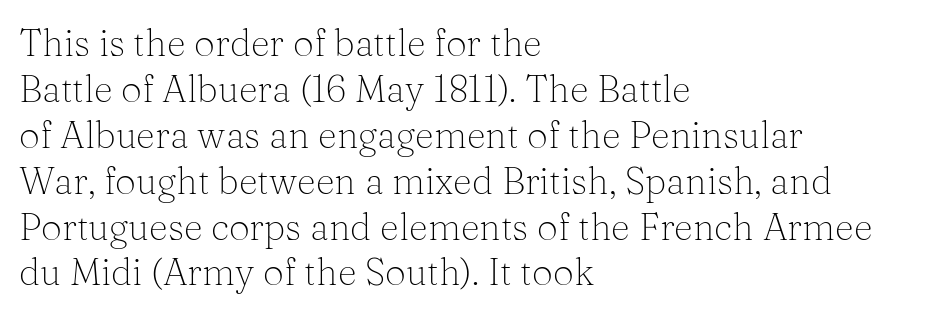
Q: Is the text bold? A: No.
Q: Is the text italic (slanted)? A: No, it is upright.
Q: Is the typeface a serif or a sans-serif typeface? A: Serif.
Q: Is the text underlined? A: No.
Q: How is the paragraph aligned? A: Left-aligned.
Q: Is the spacing between letters normal or unusually wide? A: Normal.
Q: Width (condensed, normal, or wide)? A: Normal.
Q: Stroke contrast? A: Medium.
Q: x-height? A: Medium.
Q: Monospaced? A: No.
